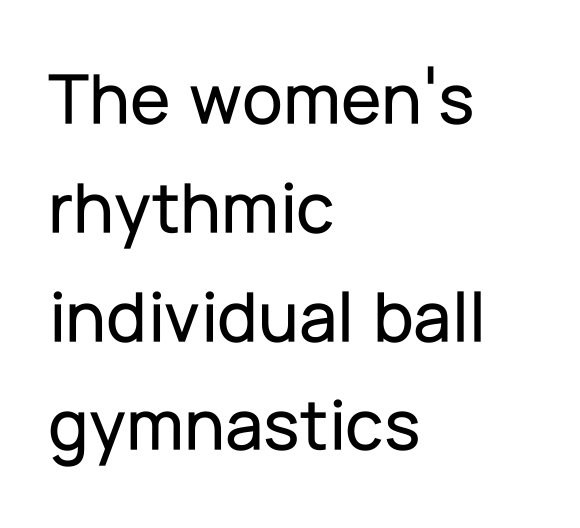
Q: Is the text italic (slanted)? A: No, it is upright.
Q: Is the typeface a serif or a sans-serif typeface? A: Sans-serif.
Q: Is the text underlined? A: No.
Q: How is the paragraph aligned? A: Left-aligned.
Q: Is the spacing between letters normal or unusually wide? A: Normal.
Q: Is the spacing between lines tight, normal or loose? A: Normal.
Q: Width (condensed, normal, or wide)? A: Normal.
Q: Stroke contrast? A: Low.
Q: x-height? A: Medium.
Q: Monospaced? A: No.
